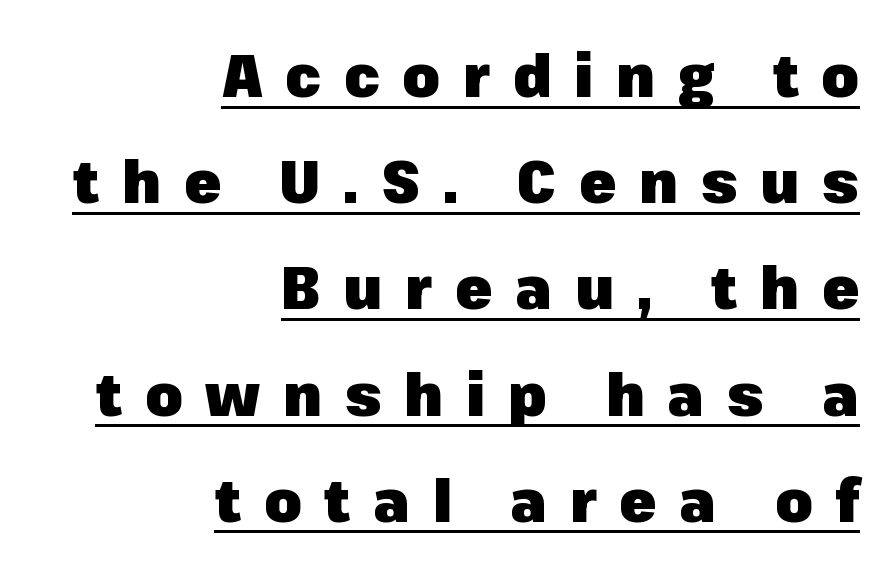
The image shows 60 px heavy sans-serif type, upright; set right-aligned, line spacing 1.77x, unusually wide letter spacing (+0.38 em), underlined; low stroke contrast and a medium x-height.
